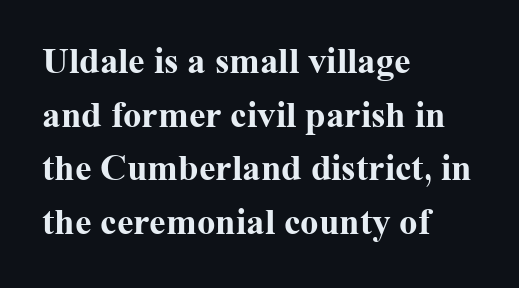
{"serif": "yes", "italic": "no", "bold": "yes", "weight": "bold", "width": "normal", "stroke_contrast": "medium", "x_height": "medium", "monospaced": "no", "underline": "no", "align": "left", "line_spacing": "normal", "line_spacing_ratio": 1.45, "letter_spacing": "normal", "letter_spacing_em": 0.0, "glyph_px": 37}
